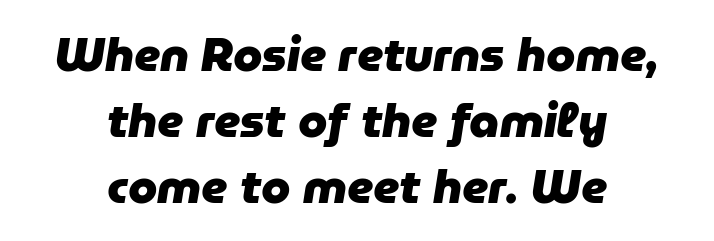
Honestly, the letter spacing is just normal — you wouldn't notice it. Italic: yes, the glyphs are oblique. Just letters on the line, the space beneath them empty. Spacing verdict: proportional, widths tailored to each character. In terms of leading, this rendering sits right in the middle.
